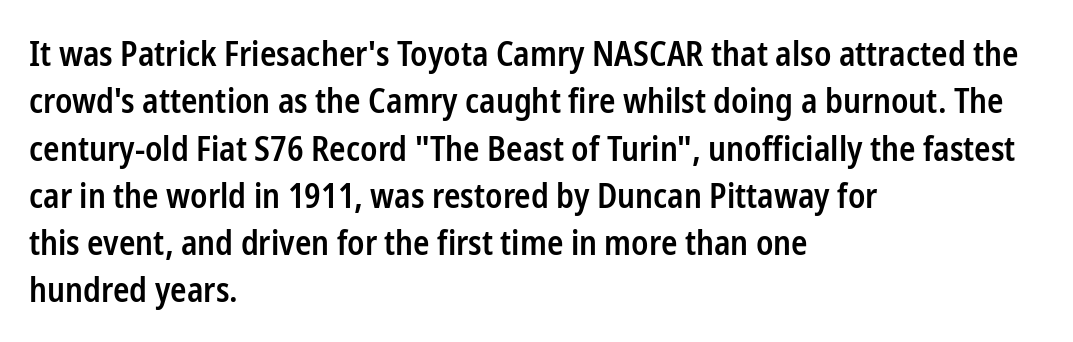
The image shows 34 px semibold, condensed sans-serif type, upright; set left-aligned, normal line spacing (1.39x), normal letter spacing, not underlined; low stroke contrast and a medium x-height.
